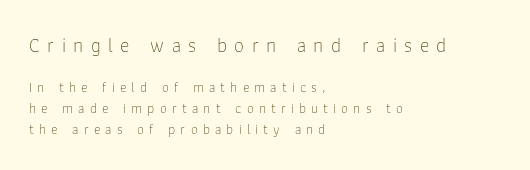
Stroke thickness stays within the range of a standard reading face or lighter. If you drew a ruler down the left edge, every line would touch it. In terms of posture, this sample is upright. Interline gaps are of average width in this sample.
